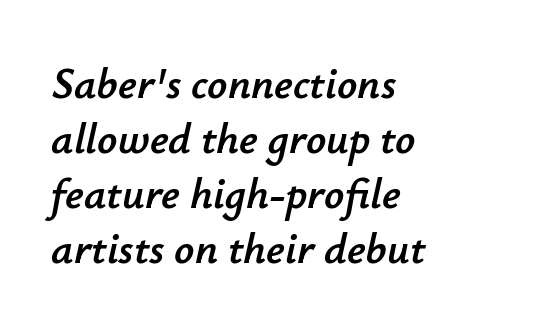
The letters advance in unequal steps, a hallmark of proportional type. The string is rendered with underlining switched off. Honestly, the letter spacing is just normal — you wouldn't notice it. Horizontal alignment here is leftward, the default for most running prose. The whole block is typeset with a tilt. Evenly set lines give the paragraph a standard silhouette.
